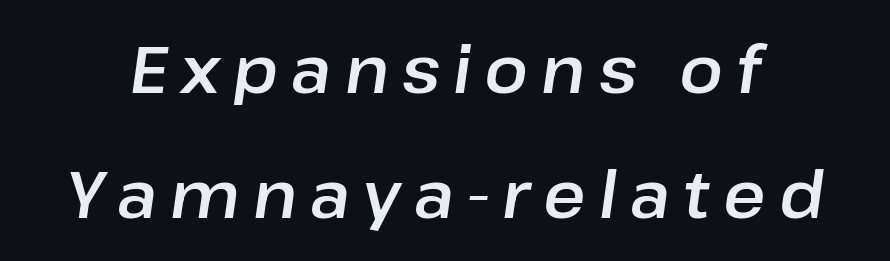
Students, observe: this is what heavily led, spacious text looks like. This sample has the flowing, uneven cadence of proportional lettering. The whole block is typeset with a tilt. Decoration check: the copy has no underline. In terms of letterspacing, this is a distinctly airy, spread setting.
